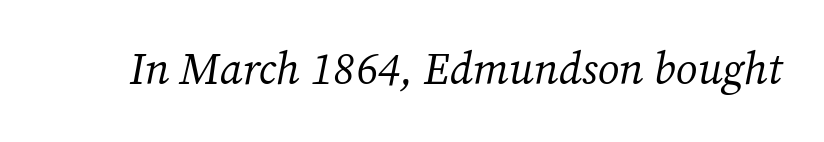
Q: Is the text bold? A: No.
Q: Is the text italic (slanted)? A: Yes, it leans right by about 12 degrees.
Q: Is the typeface a serif or a sans-serif typeface? A: Serif.
Q: Is the text underlined? A: No.
Q: Is the spacing between letters normal or unusually wide? A: Normal.
Q: Width (condensed, normal, or wide)? A: Normal.
Q: Stroke contrast? A: Medium.
Q: x-height? A: Medium.
Q: Monospaced? A: No.
